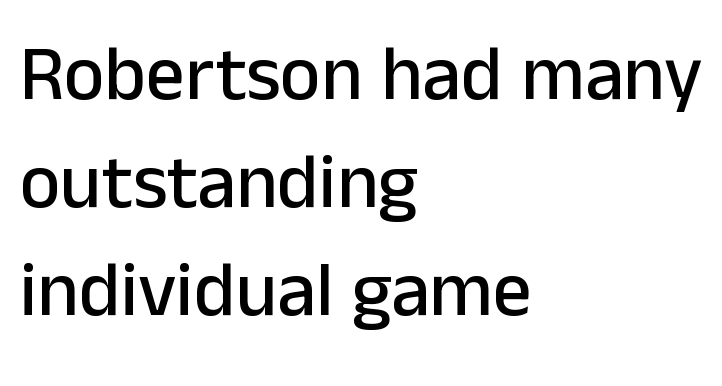
The space between consecutive lines is moderate. The passage shown is not underscored anywhere. The face used here is a sans, in the tradition of grotesques and geometrics. Observe the ordinary spacing: letters are neighbours, not strangers. The lettering stays uniformly vertical, giving the passage a roman look.
